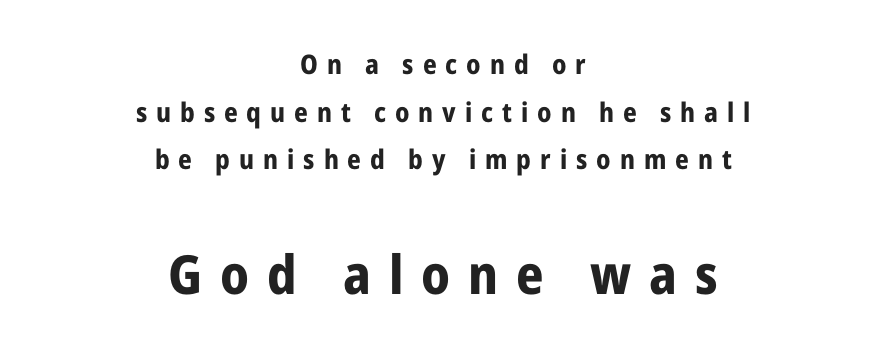
Unlike italic type, these characters show no tilt at all. This sample is center-justified, so both line endings float freely. Check where the strokes stop: nothing finishes them off — pure sans. This layout puts the modest block above and the oversized block below. Substantial extra tracking has been applied to these lines.
